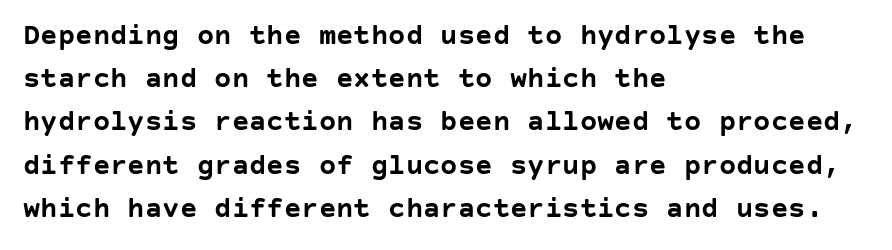
The letters are bold, with thick, heavy strokes. Just letters on the line, the space beneath them empty. A classic flush-left, rag-right setting is used for this passage. Unlike italic type, these characters show no tilt at all. Note: no serifs on the glyphs.
